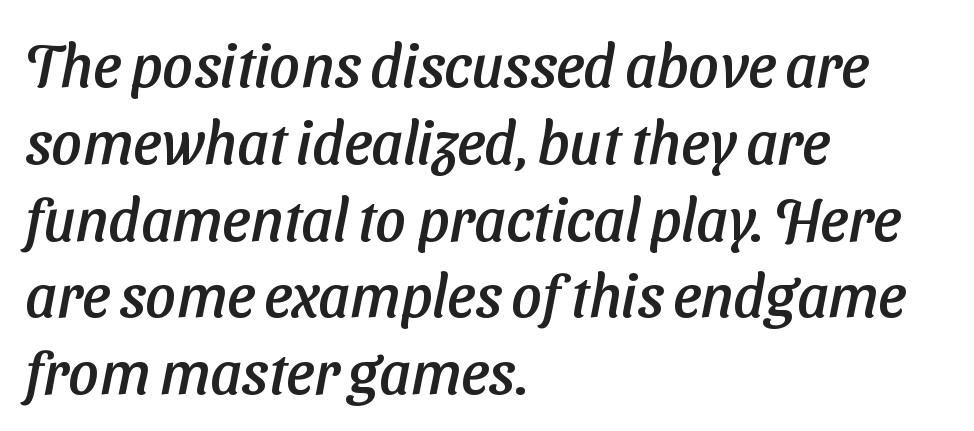
Any mark beneath the type? The region is blank. The line texture is even and compact thanks to regular tracking. Rows of type keep a routine distance in the vertical direction. Typeset ragged right — the left edge is the straight one. Here the designer chose a conventional face with non-uniform glyph widths. Unlike a traditional serif, this face leaves its strokes unadorned.
